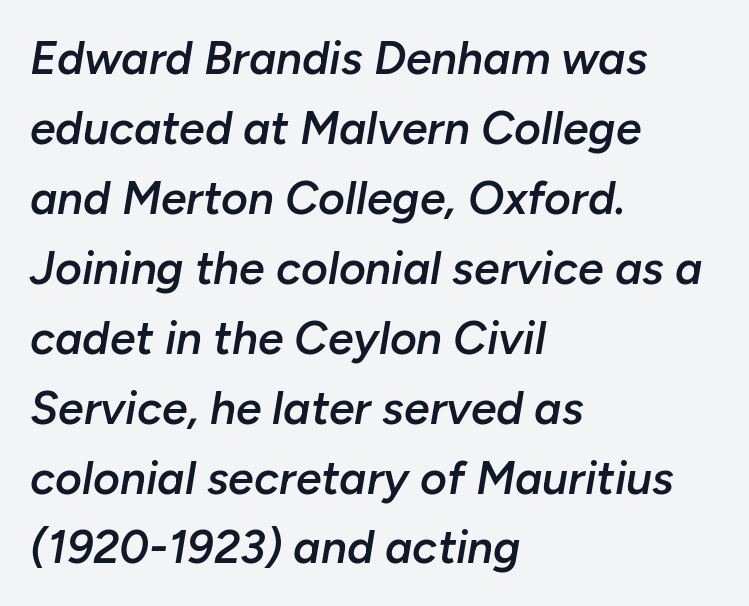
Q: Is the text bold? A: Semi-bold.
Q: Is the text italic (slanted)? A: Yes, it leans right by about 10 degrees.
Q: Is the text underlined? A: No.
Q: How is the paragraph aligned? A: Left-aligned.
Q: Is the spacing between letters normal or unusually wide? A: Normal.
Q: Is the spacing between lines tight, normal or loose? A: Normal.
Q: Width (condensed, normal, or wide)? A: Normal.
Q: Stroke contrast? A: Low.
Q: x-height? A: Medium.
Q: Monospaced? A: No.
